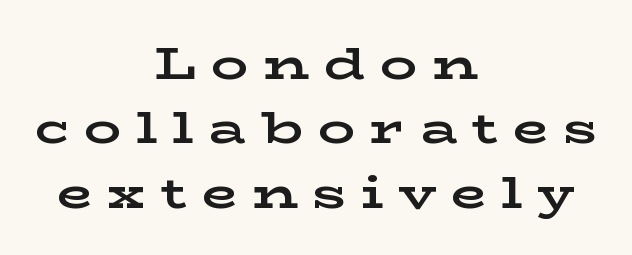
{"serif": "yes", "italic": "no", "bold": "yes", "weight": "bold", "width": "wide", "stroke_contrast": "low", "x_height": "medium", "monospaced": "no", "underline": "no", "align": "center", "line_spacing": "normal", "line_spacing_ratio": 1.4, "letter_spacing": "wide", "letter_spacing_em": 0.32, "glyph_px": 46}
